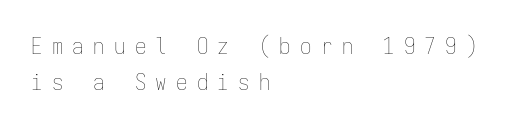
The image shows 23 px text type, upright; set left-aligned, normal line spacing (1.55x), unusually wide letter spacing (+0.4 em), not underlined.
